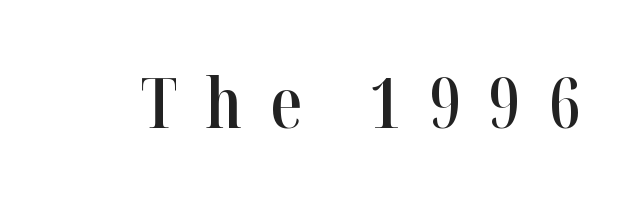
Q: Is the text bold? A: Semi-bold.
Q: Is the text italic (slanted)? A: No, it is upright.
Q: Is the typeface a serif or a sans-serif typeface? A: Serif.
Q: Is the text underlined? A: No.
Q: Is the spacing between letters normal or unusually wide? A: Unusually wide.
Q: Width (condensed, normal, or wide)? A: Condensed.
Q: Stroke contrast? A: High.
Q: x-height? A: Medium.
Q: Monospaced? A: No.
